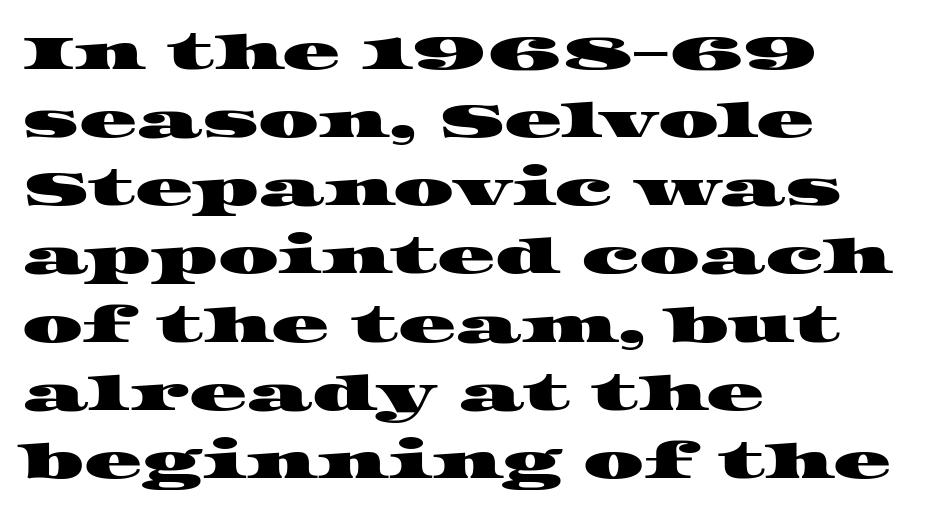
The image shows 48 px wide serif type; set left-aligned, normal line spacing (1.42x), normal letter spacing, not underlined; high stroke contrast and a large x-height.
